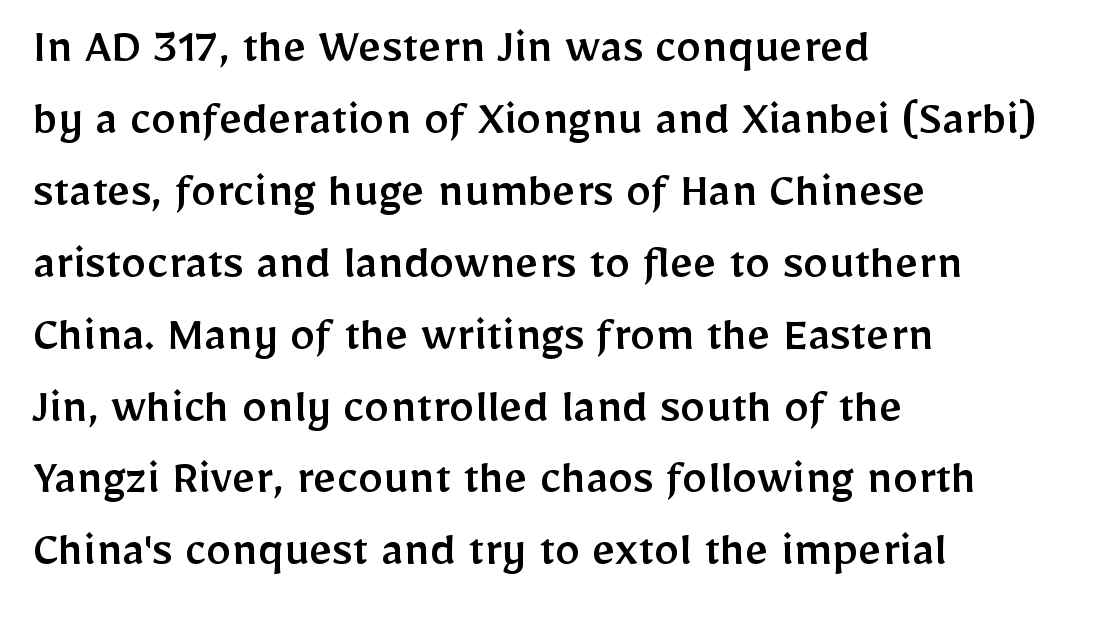
{"serif": "no", "italic": "no", "width": "normal", "stroke_contrast": "low", "x_height": "medium", "monospaced": "no", "underline": "no", "align": "left", "line_spacing": "normal", "line_spacing_ratio": 1.41, "letter_spacing": "normal", "letter_spacing_em": 0.0, "glyph_px": 51}
